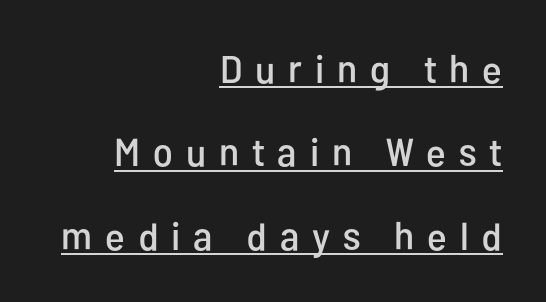
{"serif": "no", "italic": "no", "width": "condensed", "stroke_contrast": "low", "x_height": "medium", "monospaced": "no", "underline": "yes", "align": "right", "line_spacing": "loose", "line_spacing_ratio": 2.14, "letter_spacing": "wide", "letter_spacing_em": 0.33, "glyph_px": 39}
